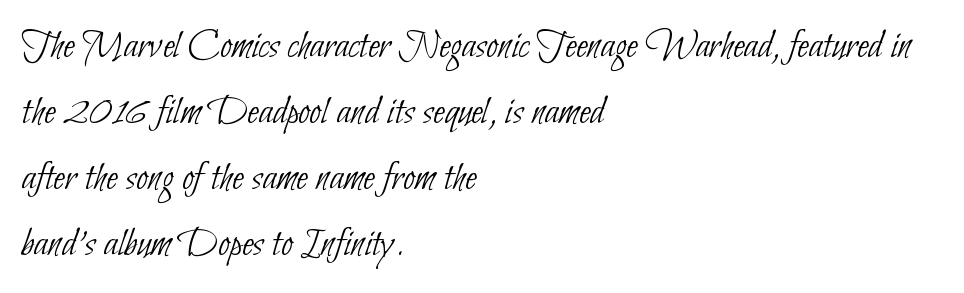
{"serif": "no", "bold": "no", "weight": "thin", "width": "condensed", "stroke_contrast": "low", "x_height": "small", "monospaced": "no", "underline": "no", "align": "left", "line_spacing": "normal", "line_spacing_ratio": 1.57, "letter_spacing": "normal", "letter_spacing_em": 0.0, "glyph_px": 42}
